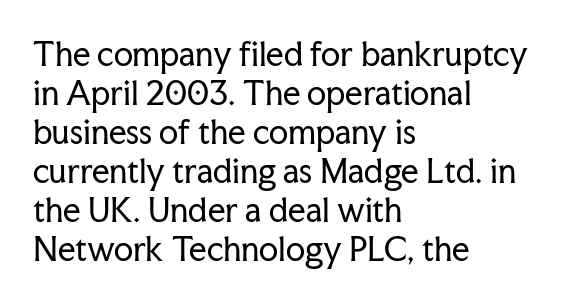
Q: Is the text bold? A: No.
Q: Is the text italic (slanted)? A: No, it is upright.
Q: Is the typeface a serif or a sans-serif typeface? A: Serif.
Q: Is the text underlined? A: No.
Q: How is the paragraph aligned? A: Left-aligned.
Q: Is the spacing between letters normal or unusually wide? A: Normal.
Q: Is the spacing between lines tight, normal or loose? A: Normal.
Q: Width (condensed, normal, or wide)? A: Normal.
Q: Stroke contrast? A: Low.
Q: x-height? A: Medium.
Q: Monospaced? A: No.
